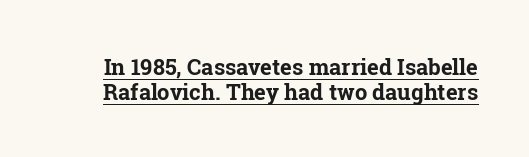
The image shows 22 px bold type, upright; set tight line spacing (1.13x), normal letter spacing, underlined.
